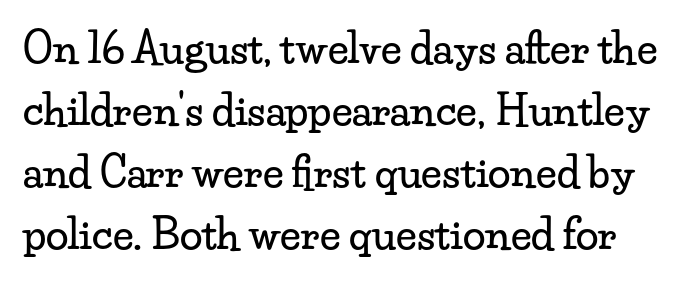
Check under the words: just untouched page. The typography opts for an upright posture over an oblique one. This rendering employs a face with finishing strokes, i.e., a serif. The letters advance in unequal steps, a hallmark of proportional type. This rendering leaves character spacing at its baseline value. Horizontal bands of white between lines are of average thickness.
